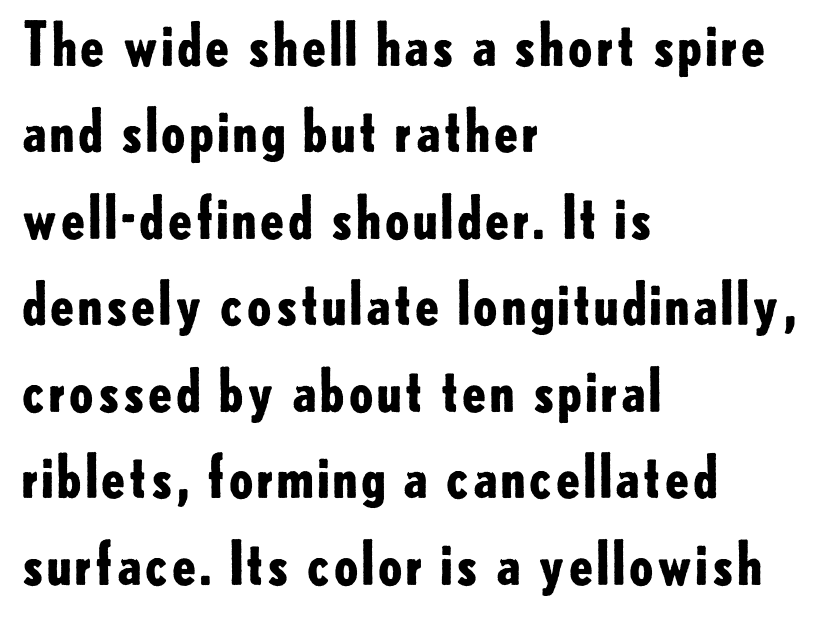
Line starts are locked; line ends wander. Character widths vary here, with narrow letters taking less room than wide ones. Nobody touched the tracking dial on this one. Leading: standard. The letters stand upright; this is a roman face.
